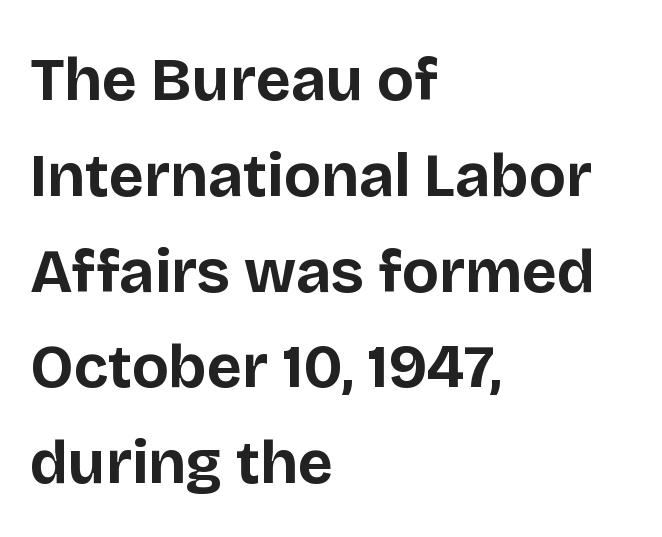
The image shows 61 px bold sans-serif type, upright; set left-aligned, normal line spacing (1.57x), normal letter spacing, not underlined; low stroke contrast and a large x-height.
